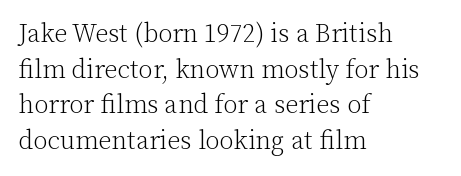
{"italic": "no", "bold": "no", "underline": "no", "align": "left", "line_spacing": "normal", "line_spacing_ratio": 1.37, "letter_spacing": "normal", "letter_spacing_em": 0.0, "glyph_px": 26}
